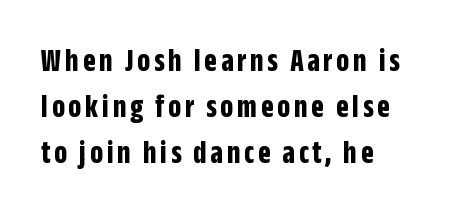
{"serif": "no", "italic": "no", "bold": "yes", "weight": "bold", "width": "condensed", "stroke_contrast": "low", "x_height": "large", "monospaced": "no", "underline": "no", "align": "left", "line_spacing": "normal", "line_spacing_ratio": 1.39, "glyph_px": 33}
